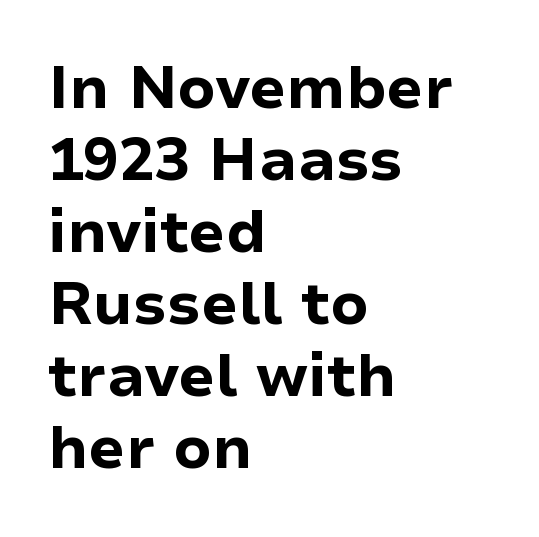
{"serif": "no", "italic": "no", "bold": "yes", "weight": "bold", "width": "normal", "stroke_contrast": "low", "x_height": "medium", "monospaced": "no", "underline": "no", "align": "left", "line_spacing_ratio": 1.22, "letter_spacing": "normal", "letter_spacing_em": 0.0, "glyph_px": 59}
